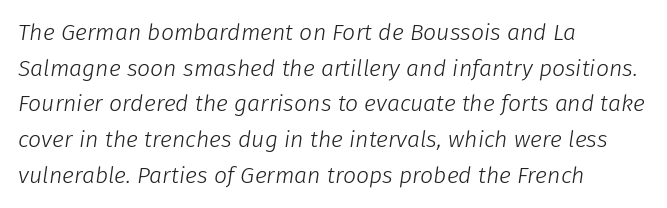
The image shows 23 px text type, italic (leaning right); set left-aligned, normal line spacing (1.55x), normal letter spacing, not underlined.
